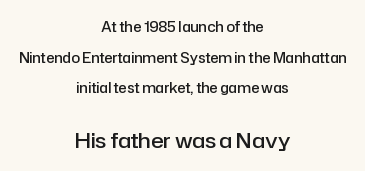
The image shows 21 px text type, upright; set centered, loose line spacing (2.19x), normal letter spacing, not underlined; the second (bottom) block is 1.5x larger.
